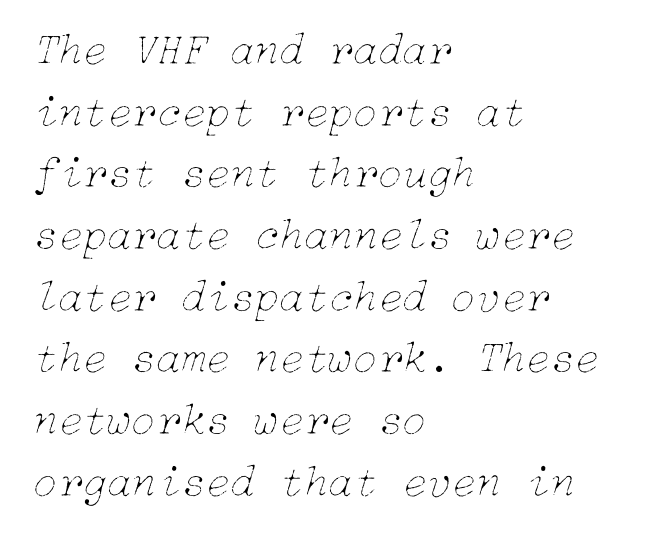
The image shows 45 px thin type, italic (leaning right); set left-aligned, normal line spacing (1.37x), normal letter spacing, not underlined; low stroke contrast and a medium x-height.
